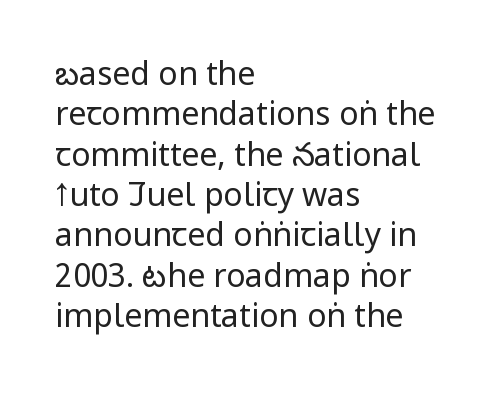
This reads as an unemphasized weight, regular at the heaviest. Does the type have serifs? No, each stem ends abruptly. The lines are quadded left. The rendering uses natural spacing where letterforms have individual widths.
